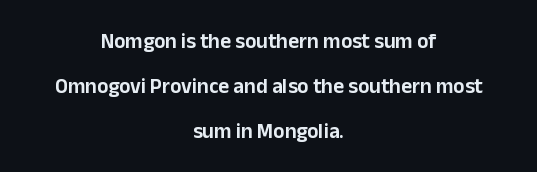
The letters stand straight up with perfectly vertical stems. Compared with typical paragraphs, the rows here are farther apart. Nobody touched the tracking dial on this one. This sample is center-justified, so both line endings float freely. Rule under the text: the space is simply empty.
